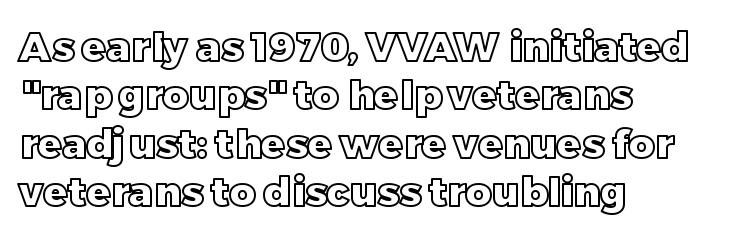
Notice how the stems are strictly vertical — no italics here. Each letter keeps its own natural width here, so spacing adapts to shape. The text block is weighted toward the left margin, trailing off unevenly rightward. Students, note that the glyphs here touch the page at normal intervals. Just letters on the line, the space beneath them empty.
